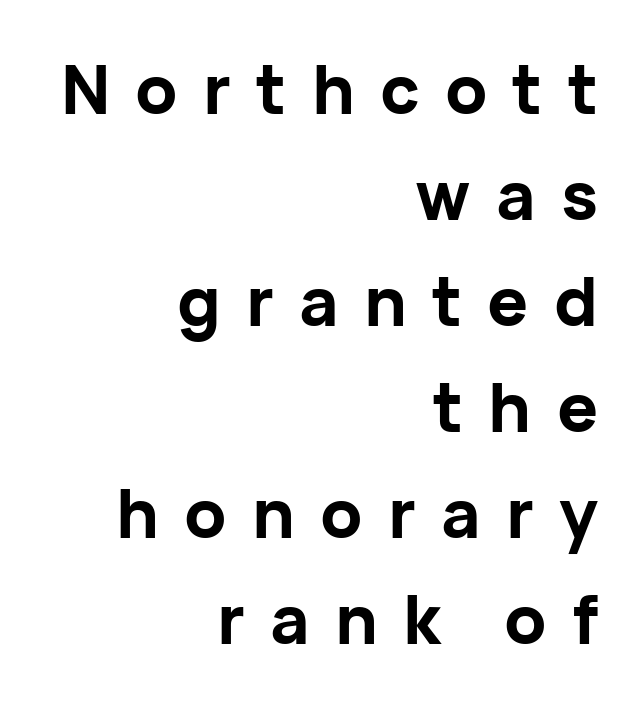
{"serif": "no", "italic": "no", "bold": "yes", "weight": "bold", "width": "normal", "stroke_contrast": "low", "x_height": "medium", "monospaced": "no", "underline": "no", "align": "right", "line_spacing": "normal", "line_spacing_ratio": 1.56, "letter_spacing": "wide", "letter_spacing_em": 0.37, "glyph_px": 68}
